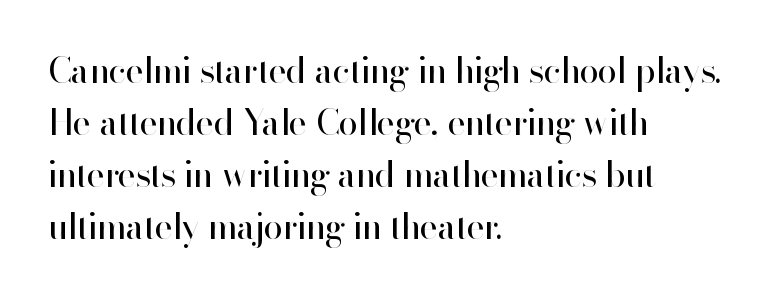
Leading: standard. Is this a sans? Yes — the strokes have no serifs. Letters rest on an invisible, unmarked baseline. Character widths vary here, with narrow letters taking less room than wide ones.
